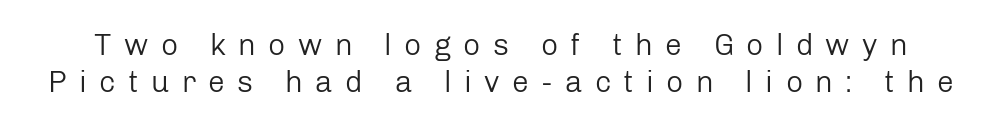
Honestly, there is no underline to notice here at all. Unlike a traditional serif, this face leaves its strokes unadorned. This sample uses an upright cut, with every glyph sitting square on the baseline. Characters follow at a spacing far wider than the type designer built in. Heaviness? Minimal to ordinary, like unemphasized prose. Looks like regular typesetting: each glyph gets only the width it needs.
